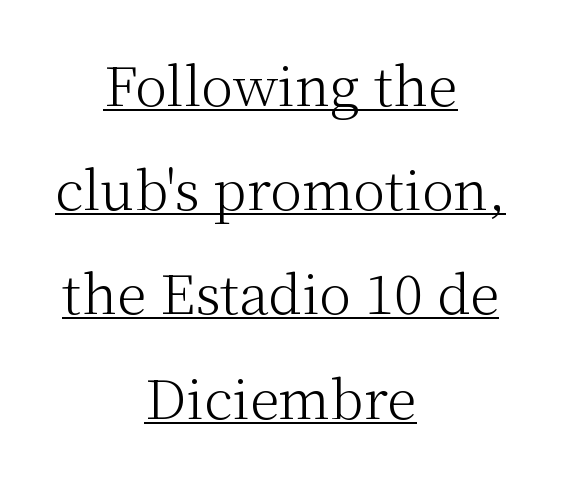
Q: Is the text bold? A: No.
Q: Is the text italic (slanted)? A: No, it is upright.
Q: Is the typeface a serif or a sans-serif typeface? A: Serif.
Q: Is the text underlined? A: Yes.
Q: How is the paragraph aligned? A: Centered.
Q: Is the spacing between letters normal or unusually wide? A: Normal.
Q: Is the spacing between lines tight, normal or loose? A: Loose.
Q: Width (condensed, normal, or wide)? A: Normal.
Q: Stroke contrast? A: Medium.
Q: x-height? A: Medium.
Q: Monospaced? A: No.
